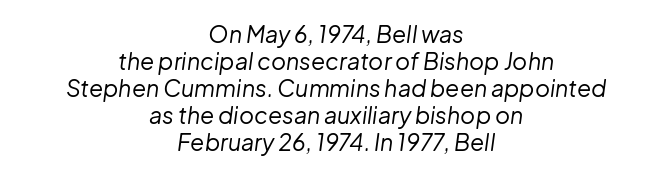
Q: Is the text bold? A: No.
Q: Is the text italic (slanted)? A: Yes, it leans right by about 8 degrees.
Q: Is the text underlined? A: No.
Q: How is the paragraph aligned? A: Centered.
Q: Is the spacing between letters normal or unusually wide? A: Normal.
